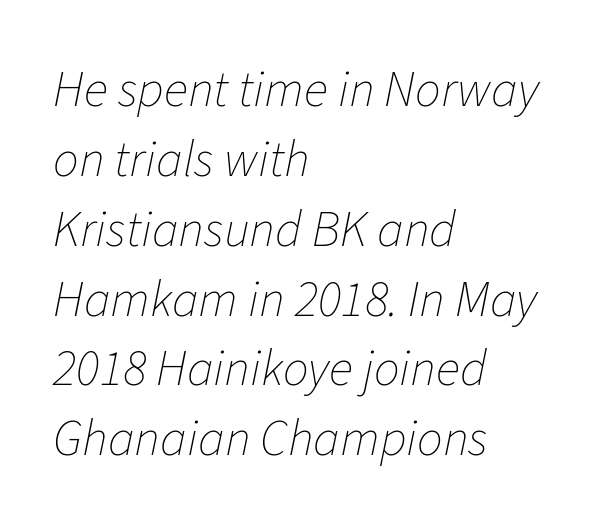
The image shows 51 px thin type, italic (leaning right); set left-aligned, normal line spacing (1.37x), normal letter spacing, not underlined; low stroke contrast and a medium x-height.
